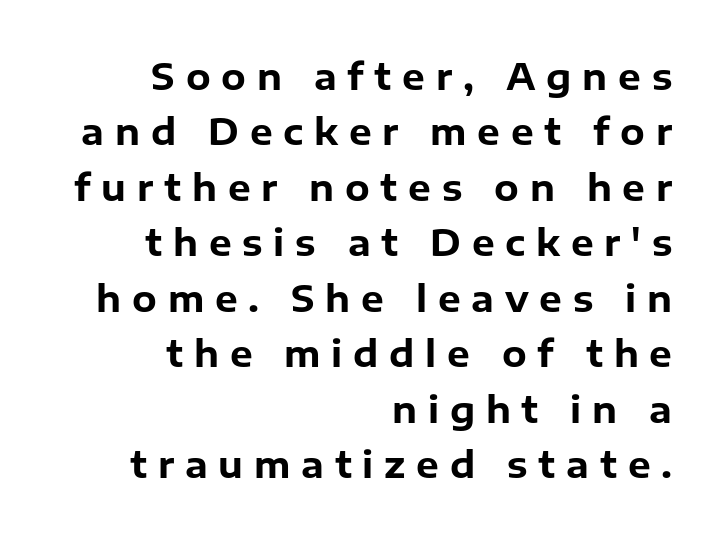
The image shows 36 px bold sans-serif type, upright; set right-aligned, normal line spacing (1.54x), unusually wide letter spacing (+0.3 em), not underlined; low stroke contrast and a medium x-height.
